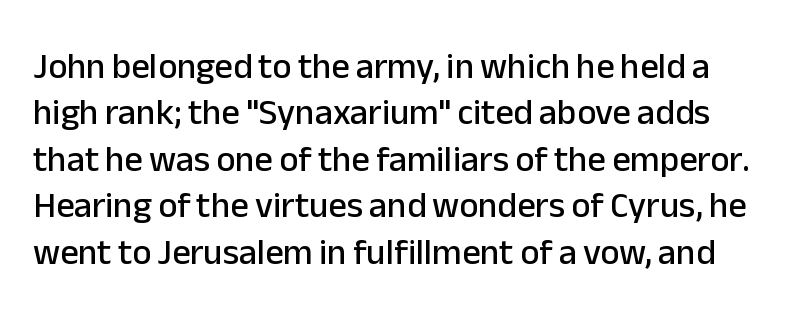
The image shows 36 px sans-serif type, upright; set normal line spacing (1.29x), normal letter spacing, not underlined; low stroke contrast and a medium x-height.
